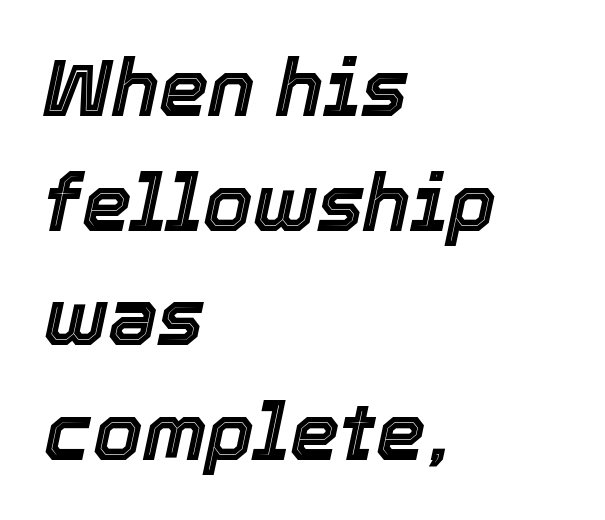
The image shows 79 px text type, italic (leaning right); set left-aligned, normal line spacing (1.45x), normal letter spacing, not underlined; a medium x-height.
